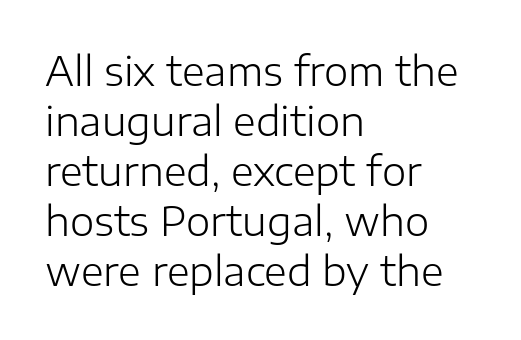
Q: Is the text bold? A: No.
Q: Is the text italic (slanted)? A: No, it is upright.
Q: Is the typeface a serif or a sans-serif typeface? A: Sans-serif.
Q: Is the text underlined? A: No.
Q: How is the paragraph aligned? A: Left-aligned.
Q: Is the spacing between letters normal or unusually wide? A: Normal.
Q: Is the spacing between lines tight, normal or loose? A: Normal.
Q: Width (condensed, normal, or wide)? A: Normal.
Q: Stroke contrast? A: Low.
Q: x-height? A: Medium.
Q: Monospaced? A: No.
